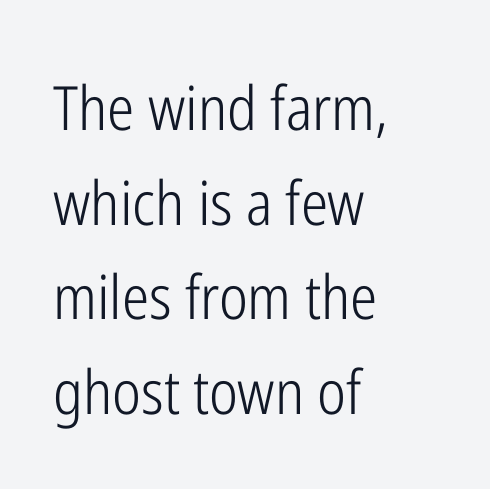
The image shows 61 px light, condensed sans-serif type, upright; set left-aligned, normal line spacing (1.55x), normal letter spacing, not underlined; low stroke contrast and a medium x-height.
